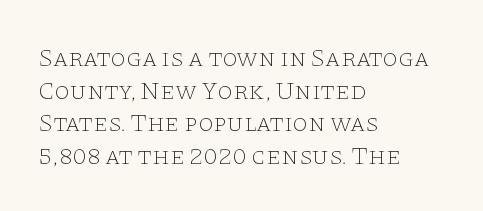
Q: Is the text bold? A: No.
Q: Is the text italic (slanted)? A: No, it is upright.
Q: Is the text underlined? A: No.
Q: How is the paragraph aligned? A: Left-aligned.
Q: Is the spacing between letters normal or unusually wide? A: Normal.
Q: Is the spacing between lines tight, normal or loose? A: Normal.
